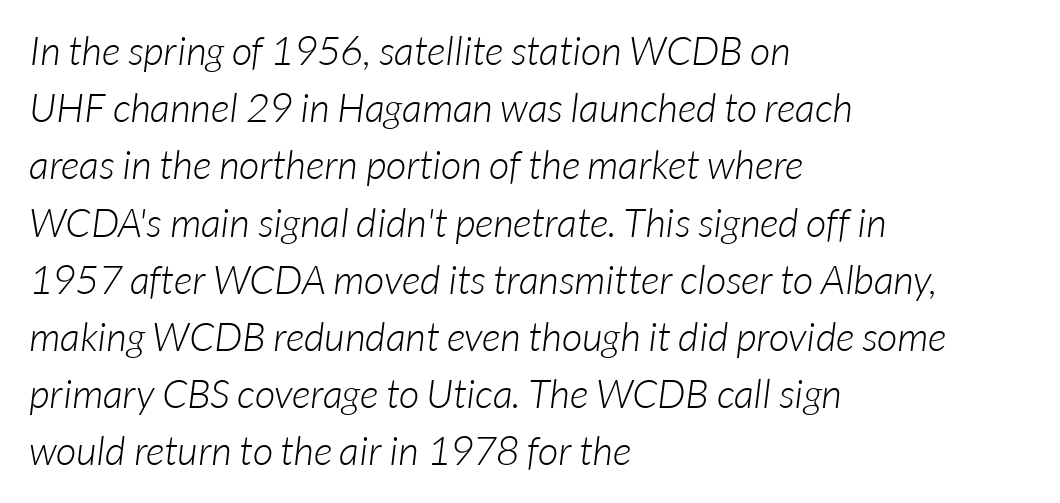
Q: Is the text bold? A: No.
Q: Is the typeface a serif or a sans-serif typeface? A: Sans-serif.
Q: Is the text underlined? A: No.
Q: How is the paragraph aligned? A: Left-aligned.
Q: Is the spacing between letters normal or unusually wide? A: Normal.
Q: Is the spacing between lines tight, normal or loose? A: Normal.
Q: Width (condensed, normal, or wide)? A: Normal.
Q: Stroke contrast? A: Low.
Q: x-height? A: Medium.
Q: Monospaced? A: No.
